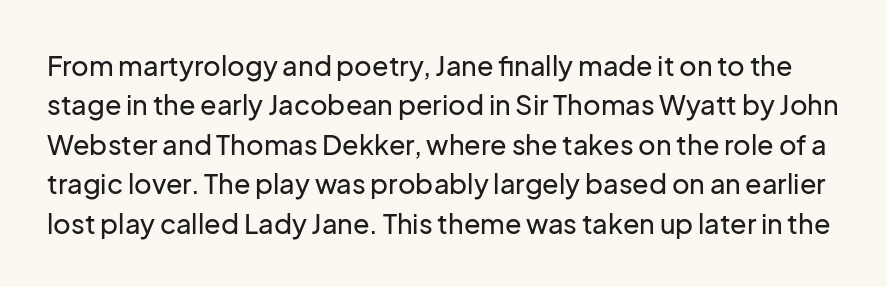
Posture: vertical. If you measured baseline to baseline, you'd find a middling distance. The tracking reads as untouched default to a designer's eye. The glyphs are unaccompanied by any horizontal stroke below them.
